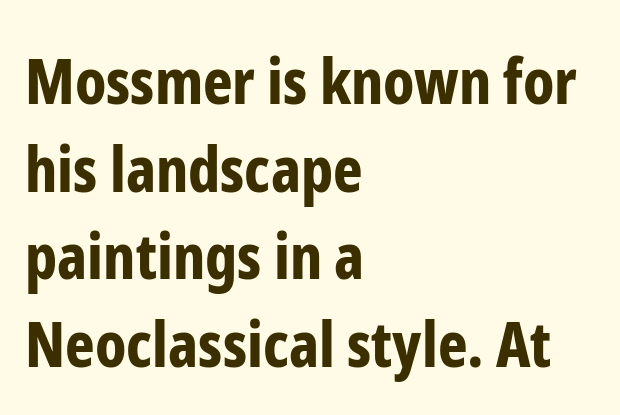
Q: Is the text bold? A: Yes.
Q: Is the text italic (slanted)? A: No, it is upright.
Q: Is the typeface a serif or a sans-serif typeface? A: Sans-serif.
Q: Is the text underlined? A: No.
Q: How is the paragraph aligned? A: Left-aligned.
Q: Is the spacing between letters normal or unusually wide? A: Normal.
Q: Is the spacing between lines tight, normal or loose? A: Normal.
Q: Width (condensed, normal, or wide)? A: Condensed.
Q: Stroke contrast? A: Low.
Q: x-height? A: Medium.
Q: Monospaced? A: No.
